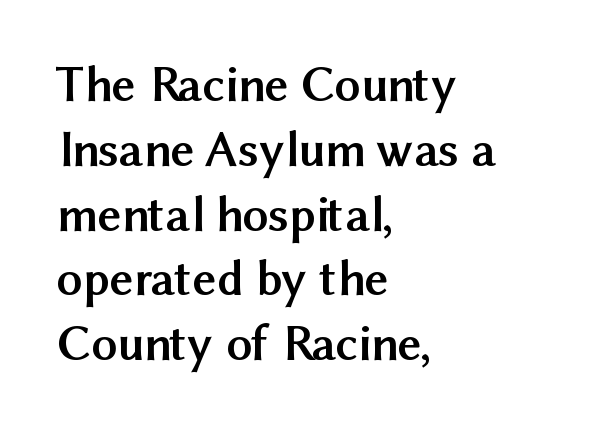
{"serif": "no", "italic": "no", "bold": "yes", "weight": "semibold", "width": "normal", "stroke_contrast": "medium", "x_height": "medium", "monospaced": "no", "underline": "no", "align": "left", "line_spacing": "normal", "line_spacing_ratio": 1.27, "letter_spacing": "normal", "letter_spacing_em": 0.0, "glyph_px": 51}
